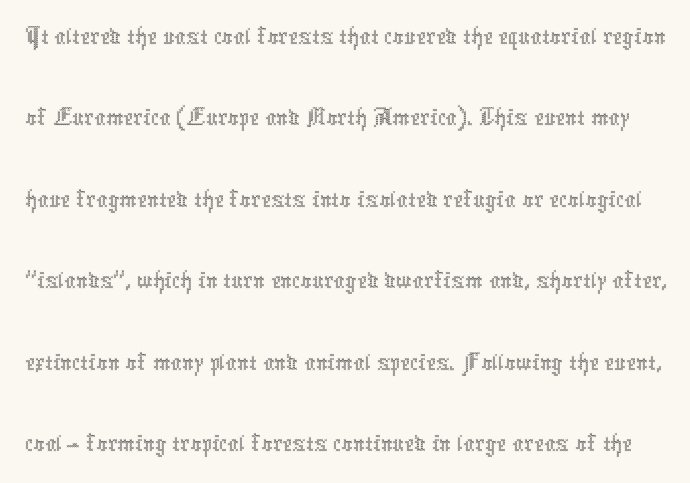
The image shows 55 px thin, condensed type, upright; set normal line spacing (1.48x), normal letter spacing, not underlined; a medium x-height.
